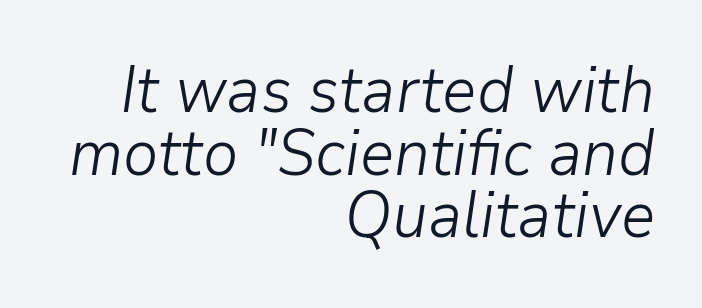
Leading is clearly below the norm, producing a dense column. Students, note that the glyphs here touch the page at normal intervals. The paragraph has a hard right edge and a soft left edge. This rendering features lettering with no underline. The typesetting does not lean heavy: it is not bold.
